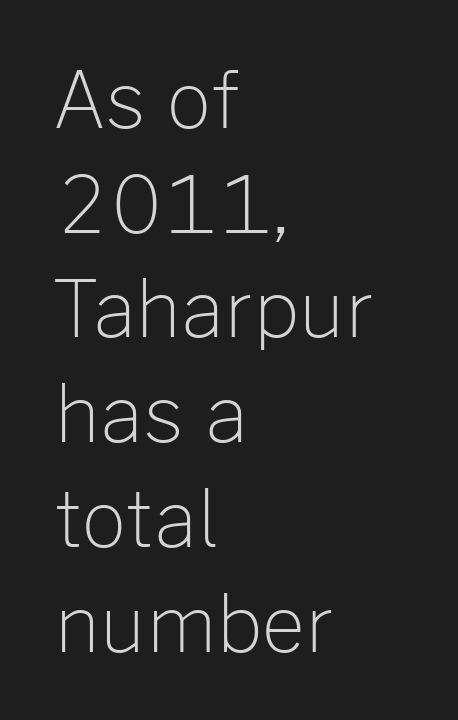
Q: Is the text bold? A: No.
Q: Is the text italic (slanted)? A: No, it is upright.
Q: Is the typeface a serif or a sans-serif typeface? A: Sans-serif.
Q: Is the text underlined? A: No.
Q: How is the paragraph aligned? A: Left-aligned.
Q: Is the spacing between letters normal or unusually wide? A: Normal.
Q: Is the spacing between lines tight, normal or loose? A: Normal.
Q: Width (condensed, normal, or wide)? A: Normal.
Q: Stroke contrast? A: Low.
Q: x-height? A: Medium.
Q: Monospaced? A: No.
